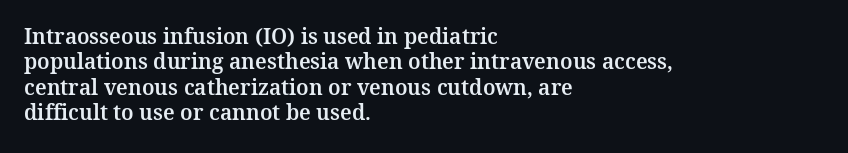
{"italic": "no", "underline": "no", "align": "left", "line_spacing_ratio": 1.21, "letter_spacing": "normal", "letter_spacing_em": 0.0, "glyph_px": 21}
